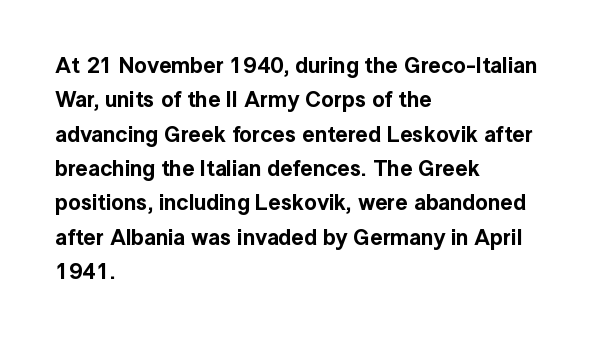
Q: Is the text italic (slanted)? A: No, it is upright.
Q: Is the text underlined? A: No.
Q: How is the paragraph aligned? A: Left-aligned.
Q: Is the spacing between letters normal or unusually wide? A: Normal.
Q: Is the spacing between lines tight, normal or loose? A: Normal.
